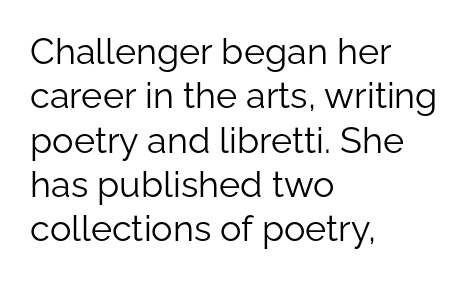
The image shows 36 px light sans-serif type, upright; set left-aligned, line spacing 1.23x, normal letter spacing, not underlined; low stroke contrast and a medium x-height.
